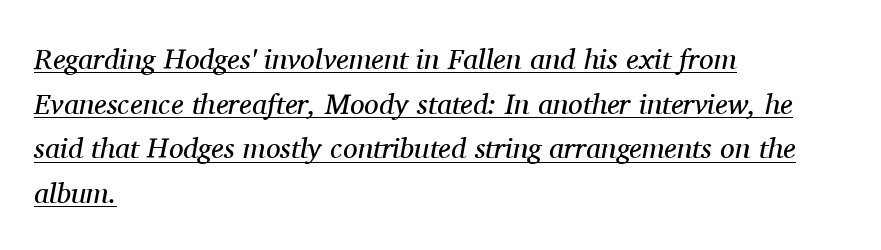
Q: Is the text bold? A: No.
Q: Is the text italic (slanted)? A: Yes, it leans right by about 11 degrees.
Q: Is the typeface a serif or a sans-serif typeface? A: Serif.
Q: Is the text underlined? A: Yes.
Q: How is the paragraph aligned? A: Left-aligned.
Q: Is the spacing between letters normal or unusually wide? A: Normal.
Q: Is the spacing between lines tight, normal or loose? A: Normal.
Q: Width (condensed, normal, or wide)? A: Normal.
Q: Stroke contrast? A: Medium.
Q: x-height? A: Medium.
Q: Monospaced? A: No.
